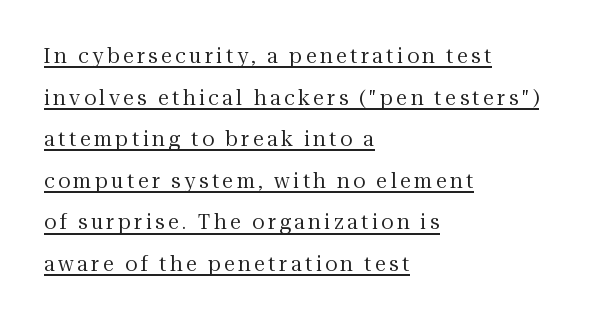
This is not heavy type; no bold has been used. The designer dialed line spacing up above the default. Students, observe the line beneath the letters — that is underlining. The ragged edge is on the right, which tells us the setting is flush left.
